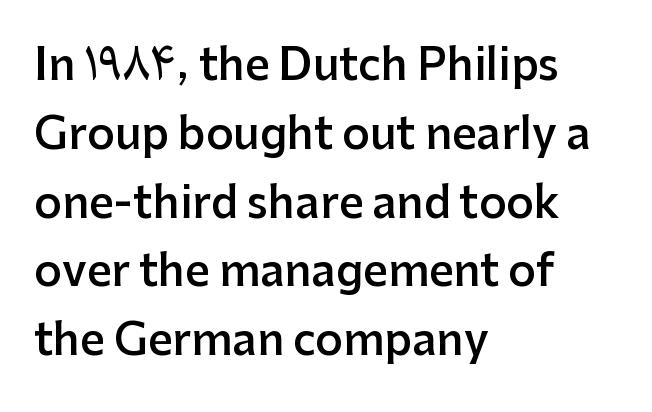
The image shows 43 px semibold sans-serif type, upright; set left-aligned, normal line spacing (1.6x), normal letter spacing, not underlined; low stroke contrast and a medium x-height.
